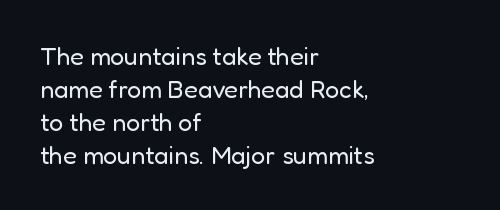
{"italic": "no", "bold": "no", "underline": "no", "align": "left", "line_spacing": "normal", "line_spacing_ratio": 1.32, "letter_spacing": "normal", "letter_spacing_em": 0.0, "glyph_px": 25}
